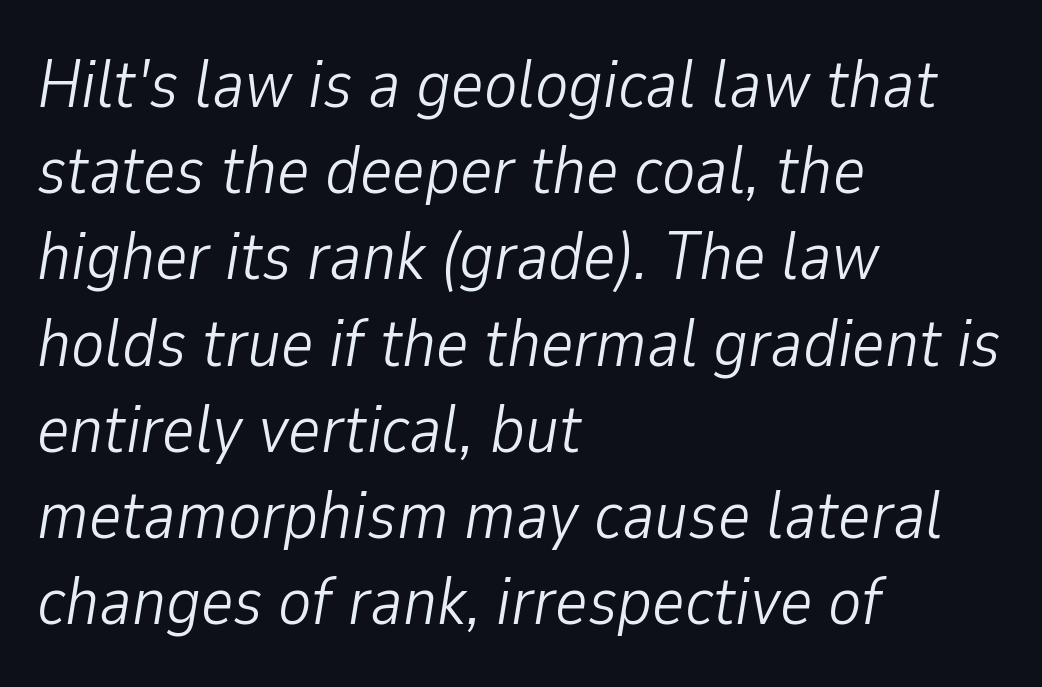
What's the leading like? Ordinary, nothing unusual. The baseline area is clear. It's the slanting kind of type. You could not count columns in this text — the font is proportionally spaced. The face used here is rendered with its standard letterfit.
